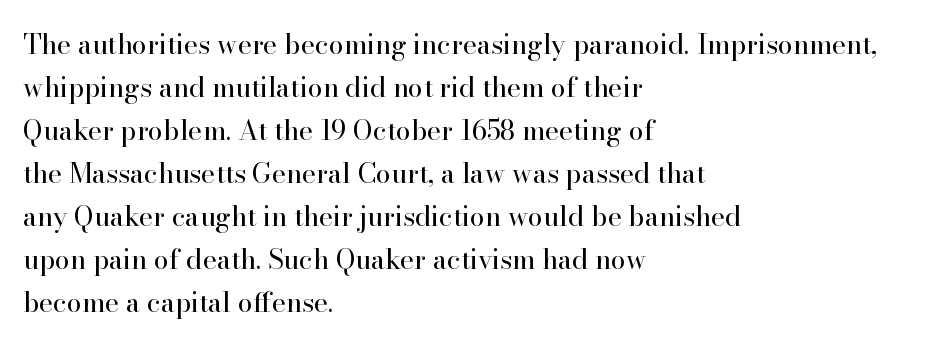
The image shows 27 px text type, upright; set left-aligned, normal line spacing (1.59x), normal letter spacing, not underlined.
